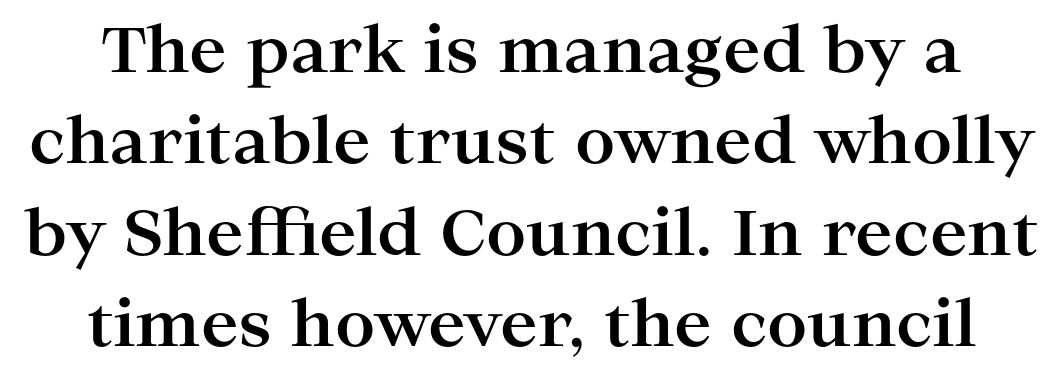
A normal amount of white space separates one row of letters from the next. Varying glyph widths throughout — classic text-font behaviour. The font's upright variant was chosen for this text. The strip under each line holds only bare page.
